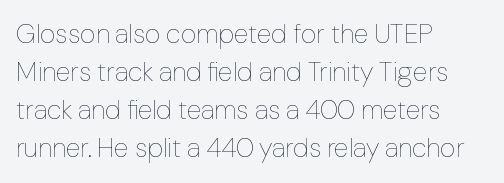
Q: Is the text bold? A: No.
Q: Is the text italic (slanted)? A: No, it is upright.
Q: Is the text underlined? A: No.
Q: How is the paragraph aligned? A: Left-aligned.
Q: Is the spacing between letters normal or unusually wide? A: Normal.
Q: Is the spacing between lines tight, normal or loose? A: Normal.
